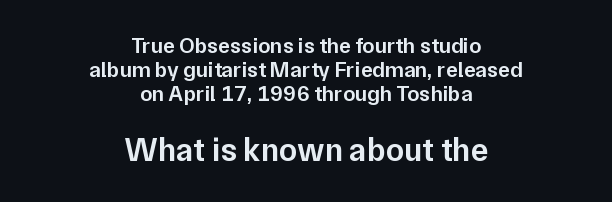
Q: Is the text bold? A: Semi-bold.
Q: Is the text italic (slanted)? A: No, it is upright.
Q: Is the typeface a serif or a sans-serif typeface? A: Sans-serif.
Q: Is the text underlined? A: No.
Q: How is the paragraph aligned? A: Centered.
Q: Is the spacing between letters normal or unusually wide? A: Normal.
Q: Is the spacing between lines tight, normal or loose? A: Tight.
Q: Which block of text is set in a larger size, the first (top) or the second (bottom)? A: The second (bottom) one.
Q: Width (condensed, normal, or wide)? A: Normal.
Q: Stroke contrast? A: Low.
Q: x-height? A: Medium.
Q: Monospaced? A: No.
